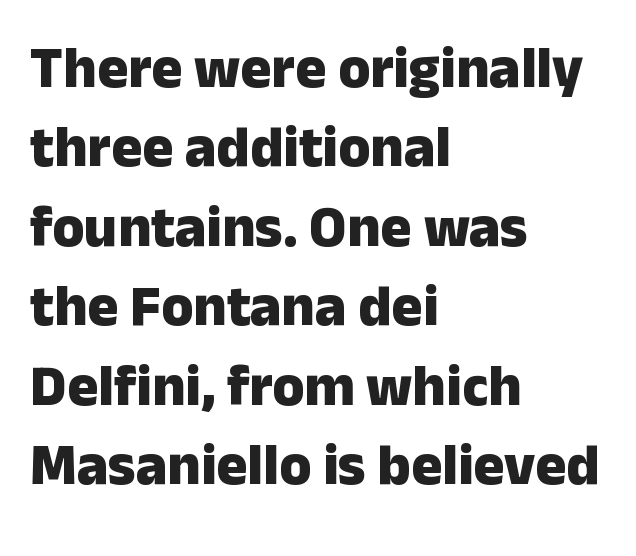
Q: Is the text bold? A: Yes.
Q: Is the text italic (slanted)? A: No, it is upright.
Q: Is the typeface a serif or a sans-serif typeface? A: Sans-serif.
Q: Is the text underlined? A: No.
Q: How is the paragraph aligned? A: Left-aligned.
Q: Is the spacing between letters normal or unusually wide? A: Normal.
Q: Is the spacing between lines tight, normal or loose? A: Normal.
Q: Width (condensed, normal, or wide)? A: Normal.
Q: Stroke contrast? A: Low.
Q: x-height? A: Medium.
Q: Monospaced? A: No.
